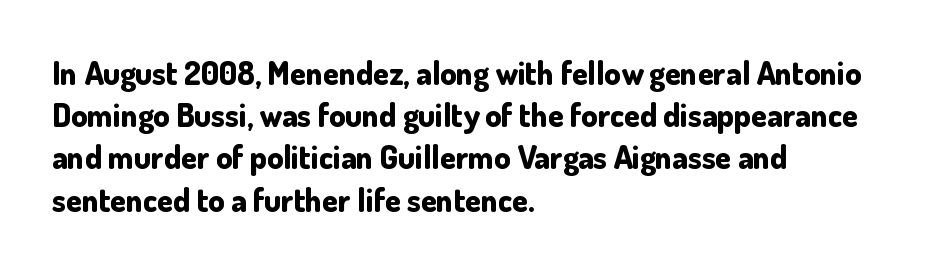
{"serif": "no", "italic": "no", "bold": "yes", "weight": "bold", "width": "normal", "stroke_contrast": "low", "x_height": "small", "monospaced": "no", "underline": "no", "align": "left", "line_spacing": "normal", "line_spacing_ratio": 1.32, "letter_spacing": "normal", "letter_spacing_em": 0.0, "glyph_px": 32}
